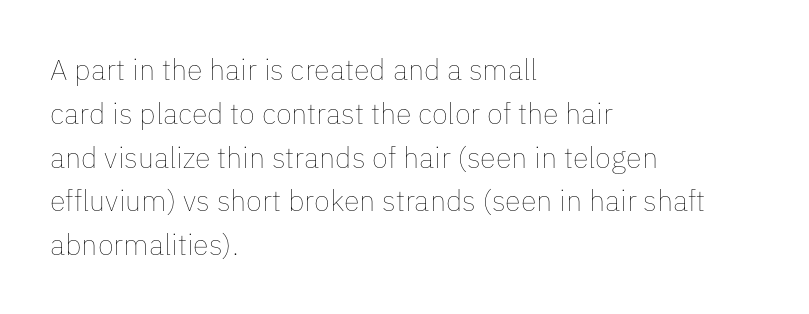
The image shows 29 px thin type, upright; set left-aligned, normal line spacing (1.51x), normal letter spacing, not underlined; low stroke contrast and a medium x-height.
